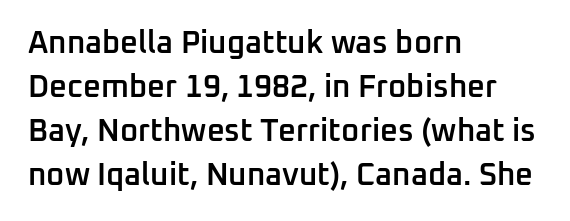
Q: Is the text bold? A: Semi-bold.
Q: Is the text italic (slanted)? A: No, it is upright.
Q: Is the typeface a serif or a sans-serif typeface? A: Sans-serif.
Q: Is the text underlined? A: No.
Q: How is the paragraph aligned? A: Left-aligned.
Q: Is the spacing between letters normal or unusually wide? A: Normal.
Q: Is the spacing between lines tight, normal or loose? A: Normal.
Q: Width (condensed, normal, or wide)? A: Normal.
Q: Stroke contrast? A: Low.
Q: x-height? A: Medium.
Q: Monospaced? A: No.
